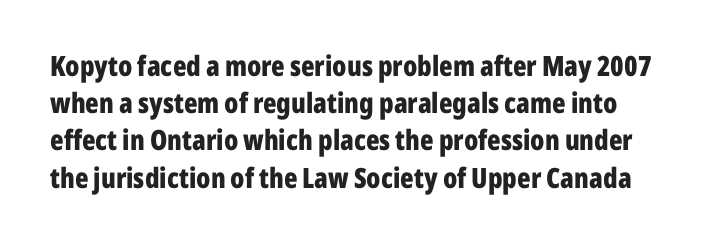
The leading is moderate, giving the passage an even texture. A typesetter would call this proportional, since set widths differ per character. Its strokes are broad and dark, the hallmark of bold type. Ascenders rise straight up at ninety degrees. Nobody touched the tracking dial on this one.
